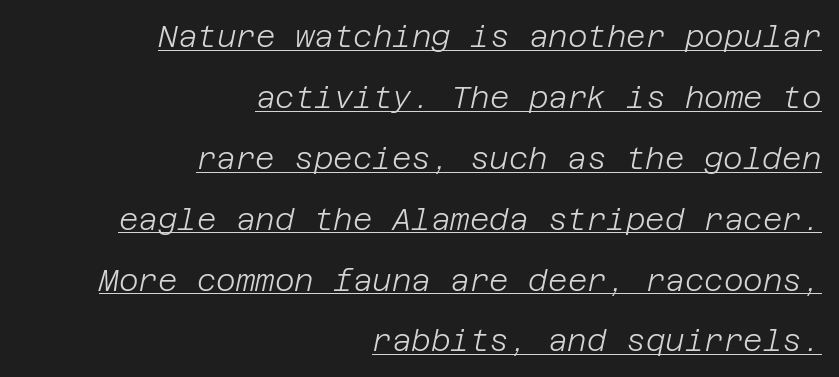
The image shows 30 px light type, italic (leaning right); set right-aligned, loose line spacing (2.03x), normal letter spacing, underlined; low stroke contrast and a large x-height.
